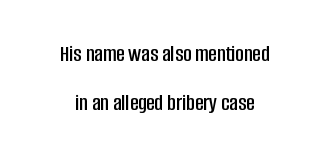
The image shows 23 px text type, upright; set centered, loose line spacing (2.13x), normal letter spacing, not underlined.
